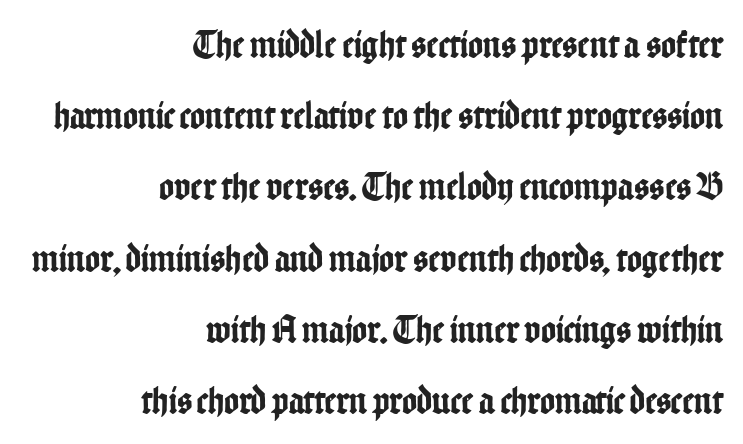
Q: Is the text italic (slanted)? A: No, it is upright.
Q: Is the typeface a serif or a sans-serif typeface? A: Sans-serif.
Q: Is the text underlined? A: No.
Q: How is the paragraph aligned? A: Right-aligned.
Q: Is the spacing between letters normal or unusually wide? A: Normal.
Q: Width (condensed, normal, or wide)? A: Condensed.
Q: Stroke contrast? A: Low.
Q: x-height? A: Medium.
Q: Monospaced? A: No.
